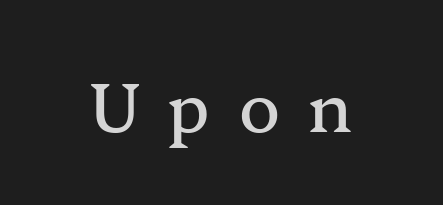
The image shows 68 px serif type, upright; set unusually wide letter spacing (+0.42 em), not underlined; medium stroke contrast and a medium x-height.
